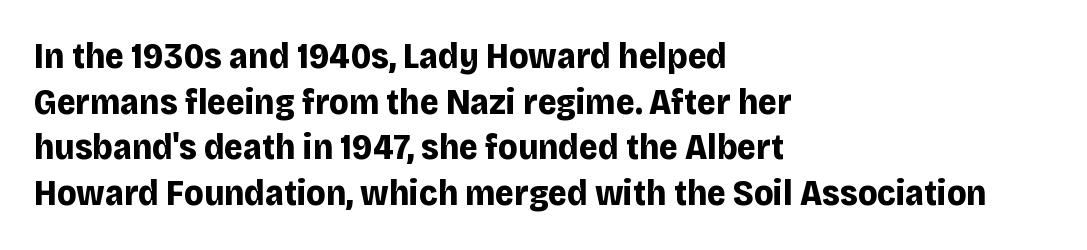
A sans-serif font was chosen for this passage. Caption: bold face, heavy strokes. Descender tails drop into unmarked territory. In terms of letterspacing, this is plain default setting.
